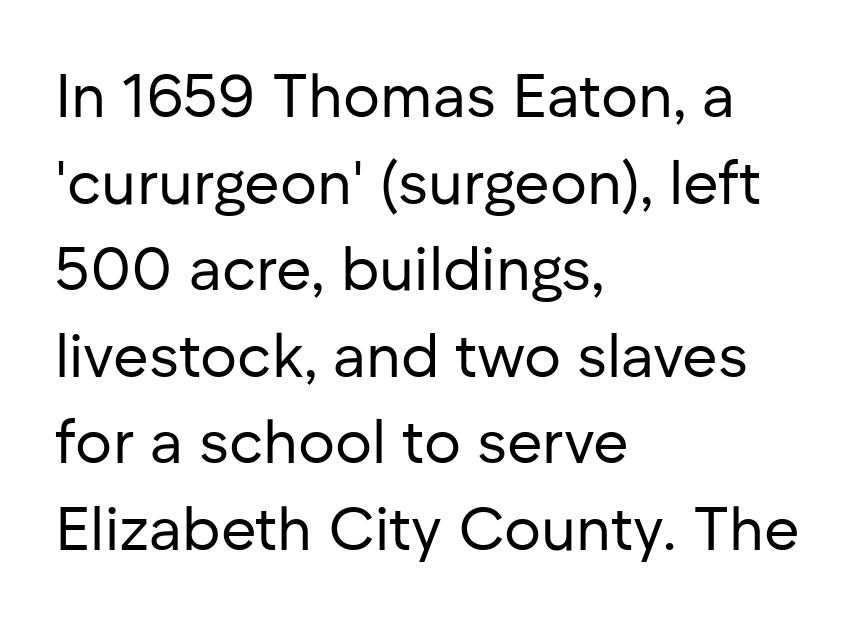
{"serif": "no", "italic": "no", "bold": "no", "weight": "regular", "width": "normal", "stroke_contrast": "low", "x_height": "medium", "monospaced": "no", "underline": "no", "align": "left", "line_spacing": "normal", "line_spacing_ratio": 1.42, "letter_spacing": "normal", "letter_spacing_em": 0.0, "glyph_px": 61}
